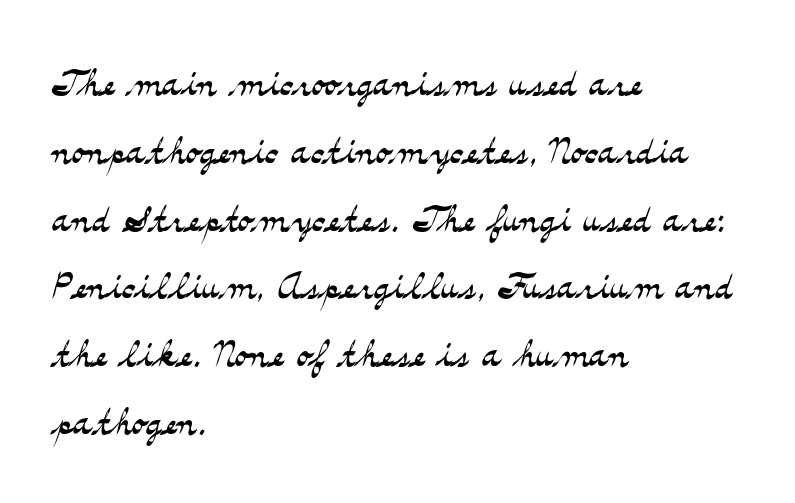
Default kerning and tracking; the words read as compact shapes. Is this a fixed-width face? No — the glyphs have proportional, varying widths. Each stroke keeps to a modest, everyday thickness or less. Caption: multi-line text, flush left, ragged right. Descender tails drop into unmarked territory.
